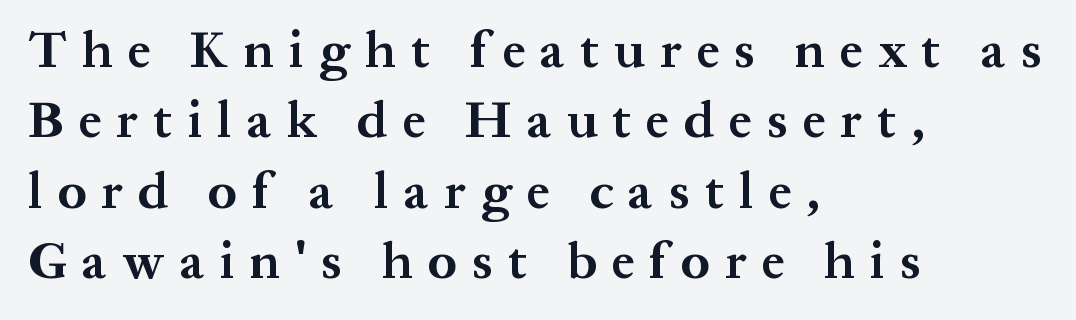
{"serif": "yes", "italic": "no", "bold": "yes", "weight": "bold", "width": "normal", "stroke_contrast": "medium", "x_height": "medium", "monospaced": "no", "underline": "no", "align": "left", "line_spacing": "normal", "line_spacing_ratio": 1.38, "letter_spacing": "wide", "letter_spacing_em": 0.3, "glyph_px": 51}
